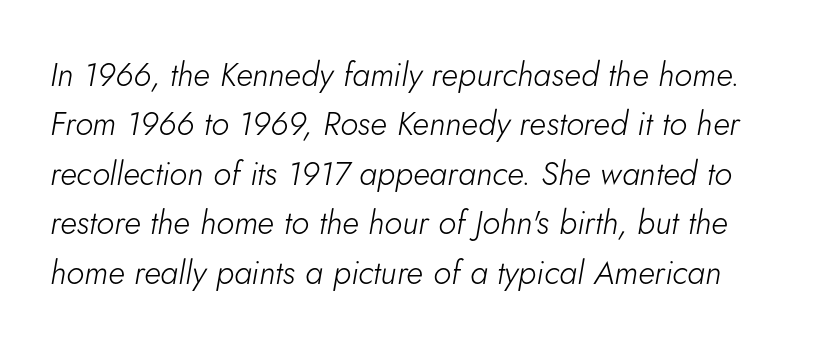
The image shows 33 px light type, italic (leaning right); set normal line spacing (1.5x), normal letter spacing, not underlined; low stroke contrast and a small x-height.
